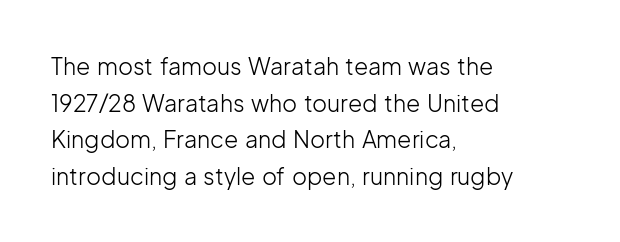
Q: Is the text bold? A: No.
Q: Is the text italic (slanted)? A: No, it is upright.
Q: Is the text underlined? A: No.
Q: How is the paragraph aligned? A: Left-aligned.
Q: Is the spacing between letters normal or unusually wide? A: Normal.
Q: Is the spacing between lines tight, normal or loose? A: Normal.
